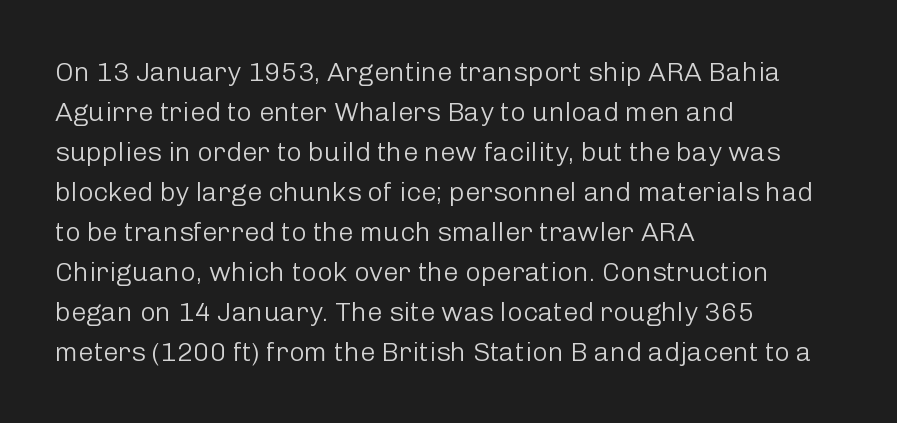
Q: Is the text bold? A: No.
Q: Is the text italic (slanted)? A: No, it is upright.
Q: Is the text underlined? A: No.
Q: How is the paragraph aligned? A: Left-aligned.
Q: Is the spacing between letters normal or unusually wide? A: Normal.
Q: Is the spacing between lines tight, normal or loose? A: Normal.
